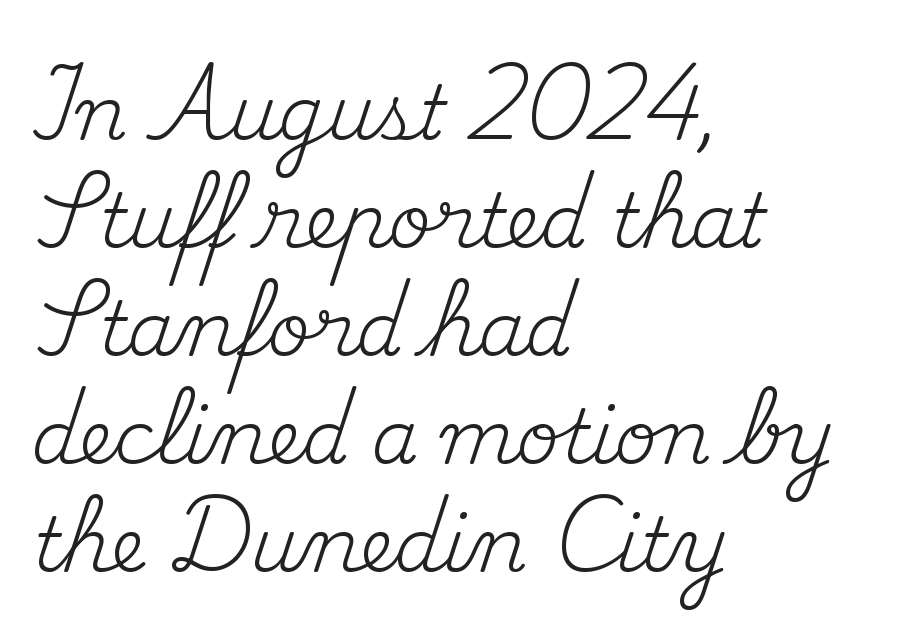
Q: Is the text bold? A: No.
Q: Is the text italic (slanted)? A: Yes.
Q: Is the typeface a serif or a sans-serif typeface? A: Serif.
Q: Is the text underlined? A: No.
Q: How is the paragraph aligned? A: Left-aligned.
Q: Is the spacing between letters normal or unusually wide? A: Normal.
Q: Is the spacing between lines tight, normal or loose? A: Normal.
Q: Width (condensed, normal, or wide)? A: Normal.
Q: Stroke contrast? A: Medium.
Q: x-height? A: Small.
Q: Monospaced? A: No.
